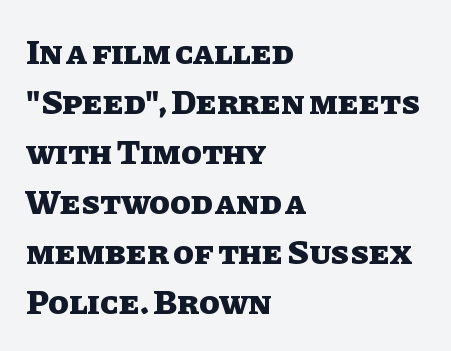
Each row of text sits above clean, open space. Left-aligned paragraph, ragged on the right. Looks like regular typesetting: each glyph gets only the width it needs. What's the leading like? Ordinary, nothing unusual.
